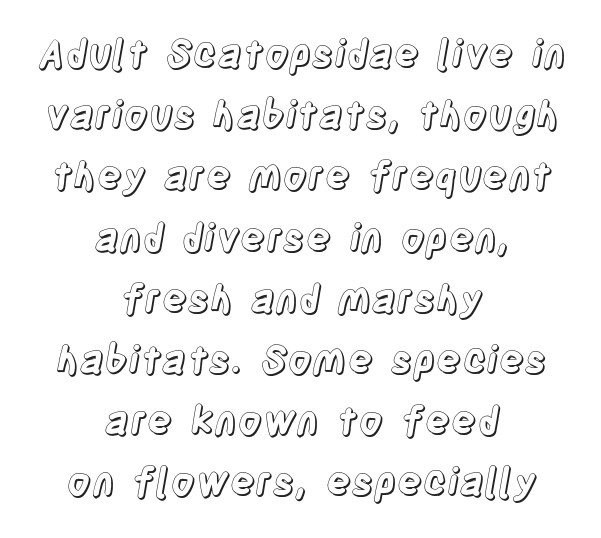
{"width": "condensed", "x_height": "large", "monospaced": "no", "underline": "no", "align": "center", "line_spacing": "normal", "line_spacing_ratio": 1.61, "letter_spacing": "normal", "letter_spacing_em": 0.0, "glyph_px": 38}
